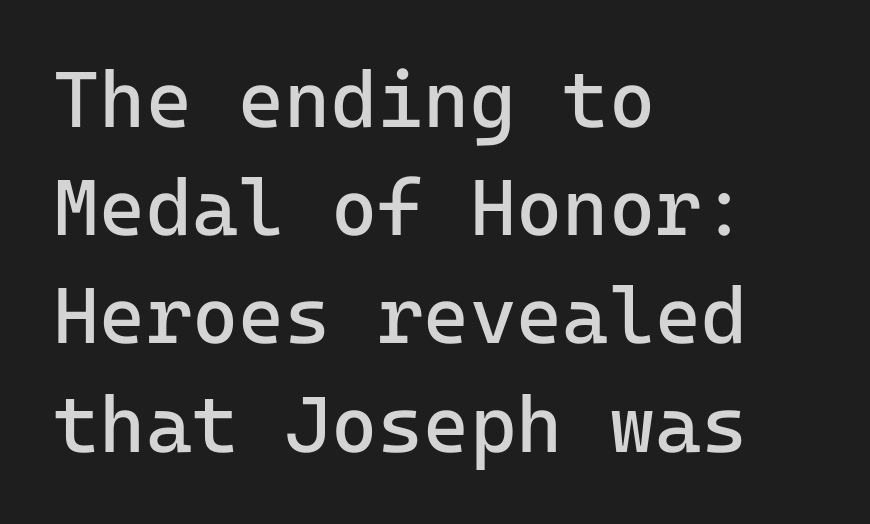
{"serif": "no", "italic": "no", "bold": "no", "weight": "regular", "width": "normal", "stroke_contrast": "low", "x_height": "medium", "underline": "no", "align": "left", "line_spacing": "normal", "line_spacing_ratio": 1.37, "letter_spacing": "normal", "letter_spacing_em": 0.0, "glyph_px": 79}
